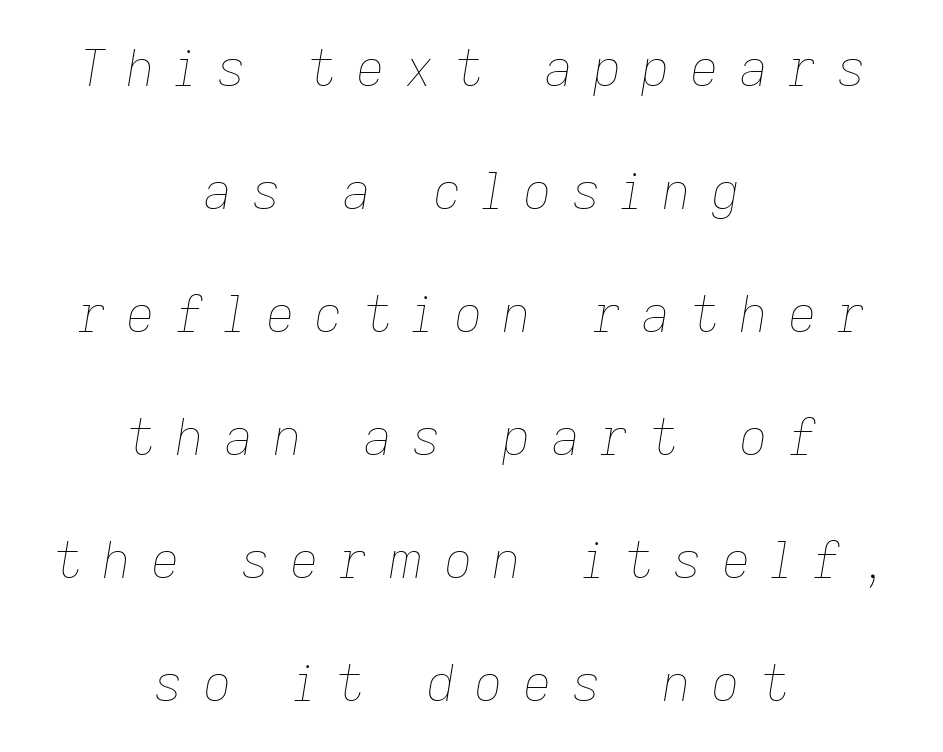
The lines in this sample share a center point and differ in where they start and stop. The passage shown is not bold in any degree. The letters advance in unequal steps, a hallmark of proportional type. The axis of the letterforms is tilted away from vertical.
